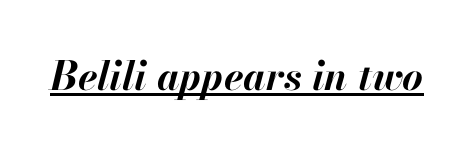
{"italic": "yes", "lean": "right", "slant_degrees": 13, "bold": "yes", "weight": "bold", "width": "normal", "stroke_contrast": "high", "x_height": "small", "monospaced": "no", "underline": "yes", "letter_spacing": "normal", "letter_spacing_em": 0.0, "glyph_px": 40}
